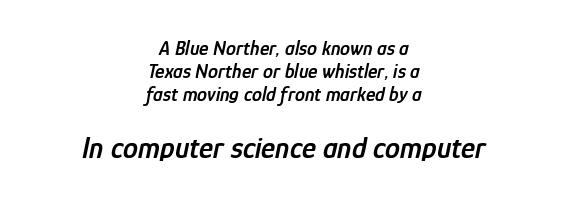
The image shows 30 px semibold, condensed type, italic (leaning right); set centered, line spacing 1.16x, normal letter spacing, not underlined; the second (bottom) block is 1.5x larger; low stroke contrast and a medium x-height.
